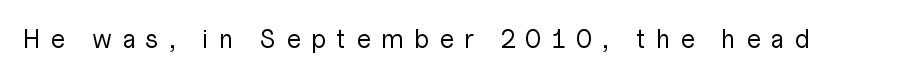
The image shows 26 px text type, upright; set unusually wide letter spacing (+0.38 em), not underlined.
